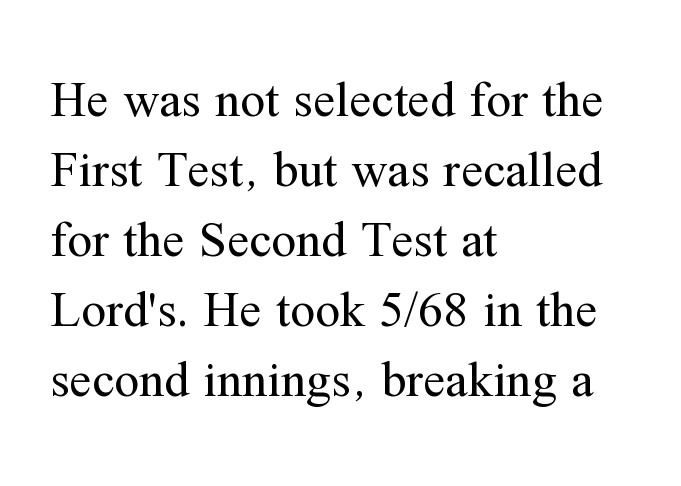
Q: Is the text bold? A: No.
Q: Is the text italic (slanted)? A: No, it is upright.
Q: Is the typeface a serif or a sans-serif typeface? A: Serif.
Q: Is the text underlined? A: No.
Q: How is the paragraph aligned? A: Left-aligned.
Q: Is the spacing between letters normal or unusually wide? A: Normal.
Q: Is the spacing between lines tight, normal or loose? A: Normal.
Q: Width (condensed, normal, or wide)? A: Normal.
Q: Stroke contrast? A: Medium.
Q: x-height? A: Medium.
Q: Monospaced? A: No.
